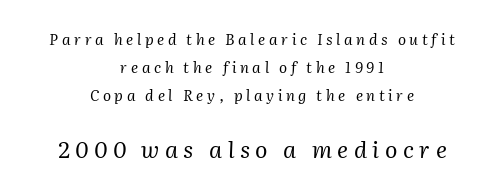
The image shows 23 px text type, italic (leaning right); set centered, line spacing 1.88x, unusually wide letter spacing (+0.24 em), not underlined; the second (bottom) block is 1.53x larger.
